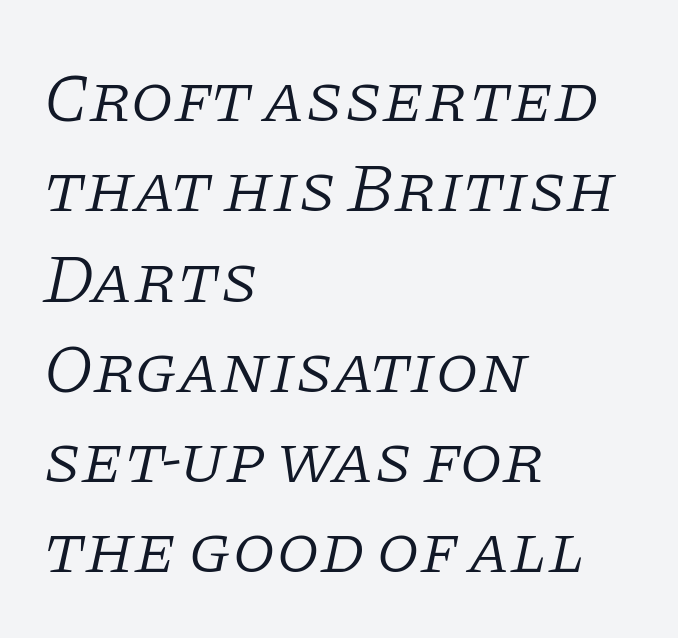
The image shows 70 px light serif type, italic (leaning right); set left-aligned, normal line spacing (1.29x), normal letter spacing, not underlined; low stroke contrast and a large x-height.
